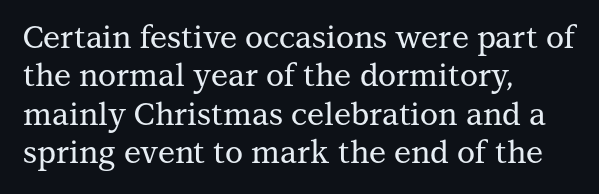
The image shows 31 px serif type, upright; set left-aligned, line spacing 1.24x, normal letter spacing, not underlined; medium stroke contrast and a medium x-height.
